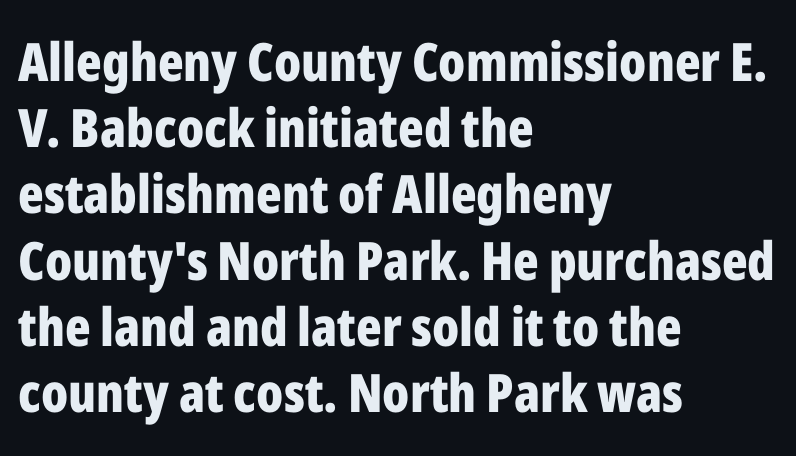
{"serif": "no", "italic": "no", "bold": "yes", "weight": "bold", "width": "condensed", "stroke_contrast": "low", "x_height": "medium", "monospaced": "no", "underline": "no", "align": "left", "line_spacing": "normal", "line_spacing_ratio": 1.25, "letter_spacing": "normal", "letter_spacing_em": 0.0, "glyph_px": 53}
